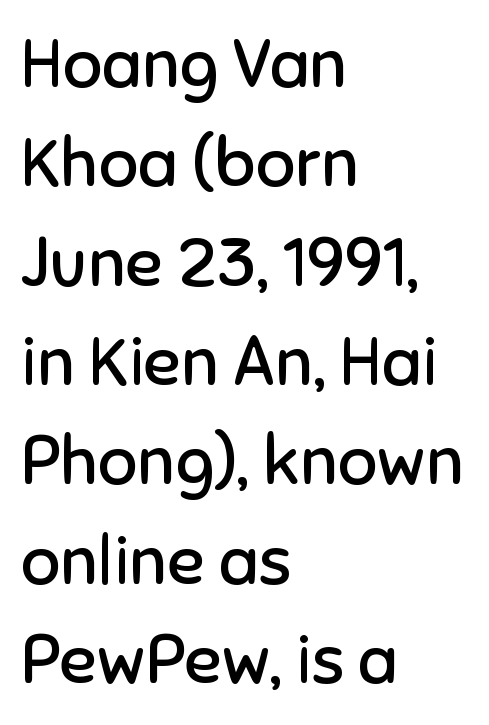
The image shows 69 px regular-weight sans-serif type, upright; set left-aligned, normal line spacing (1.44x), normal letter spacing, not underlined; low stroke contrast and a medium x-height.
